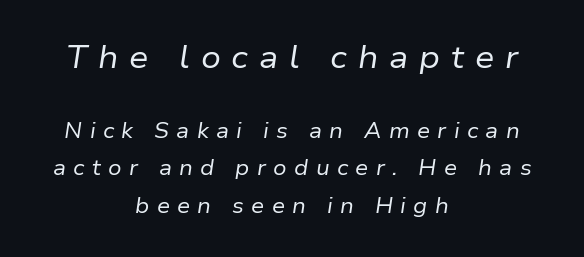
The image shows 31 px regular-weight type, italic (leaning right); set centered, line spacing 1.78x, unusually wide letter spacing (+0.35 em), not underlined; the first (top) block is 1.48x larger; low stroke contrast and a medium x-height.
